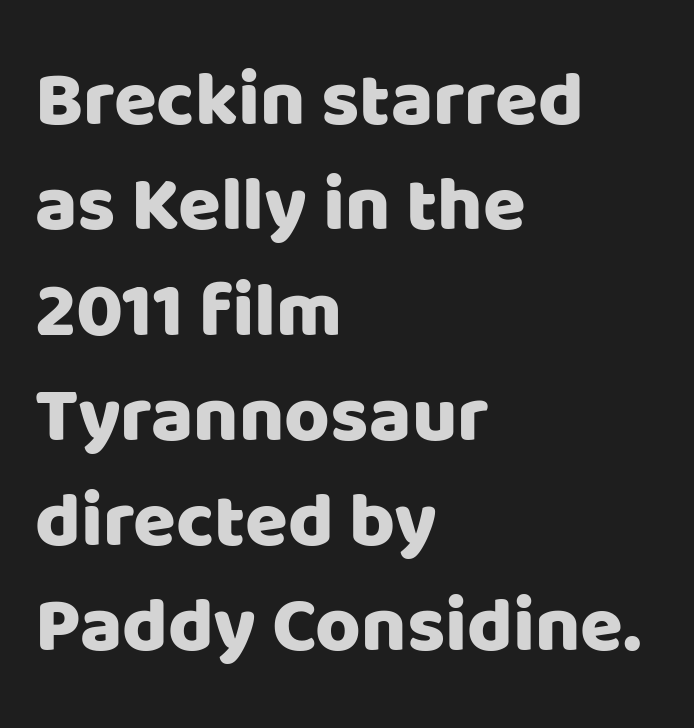
Beneath every word, the page is bare. You could not count columns in this text — the font is proportionally spaced. The leading is moderate, giving the passage an even texture. The type is set solid horizontally, with unmodified tracking.
